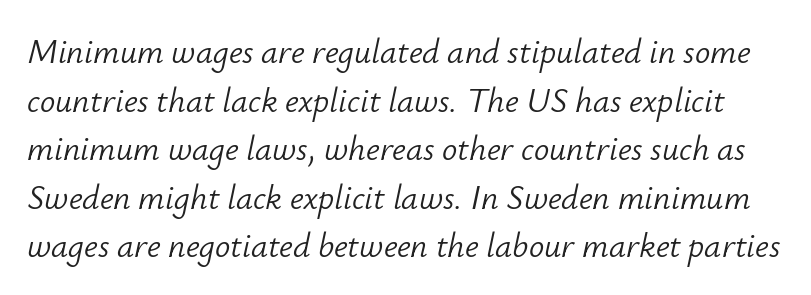
The letters sit at their default tracking, neither squeezed nor spread. The words here are not underlined. A typesetter would call this leading conventional body-copy spacing. The text carries the slant typical of an italic or oblique font. These lines are rendered in a variable-pitch font.
